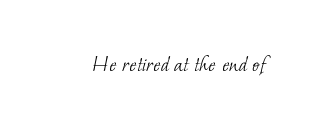
Q: Is the text bold? A: No.
Q: Is the text underlined? A: No.
Q: Is the spacing between letters normal or unusually wide? A: Normal.
